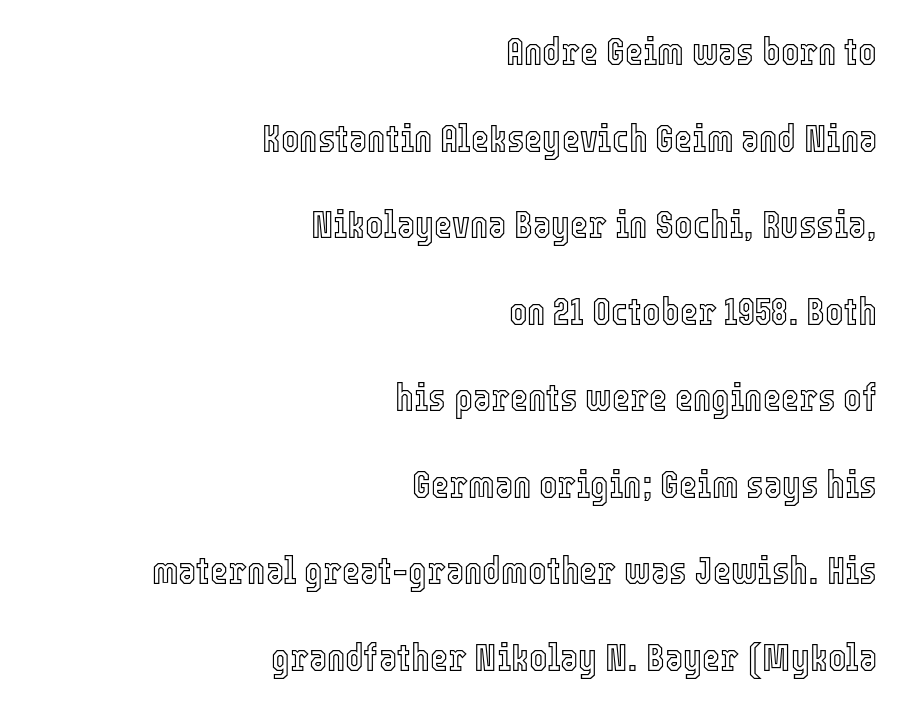
The image shows 39 px condensed type, upright; set right-aligned, loose line spacing (2.22x), normal letter spacing, not underlined; a medium x-height.
